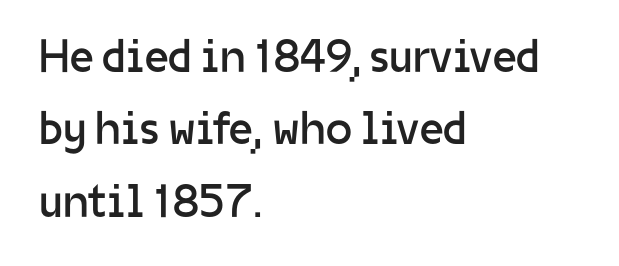
{"serif": "no", "italic": "no", "bold": "no", "weight": "regular", "width": "normal", "stroke_contrast": "low", "x_height": "medium", "monospaced": "no", "underline": "no", "align": "left", "line_spacing": "normal", "line_spacing_ratio": 1.54, "letter_spacing": "normal", "letter_spacing_em": 0.0, "glyph_px": 47}
